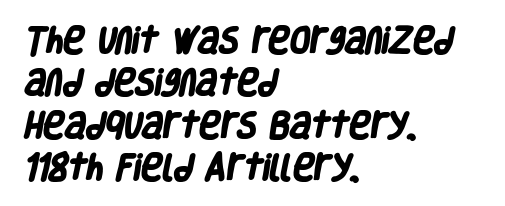
The image shows 29 px heavy, condensed sans-serif type; set left-aligned, normal line spacing (1.46x), normal letter spacing, not underlined; low stroke contrast and a large x-height.
